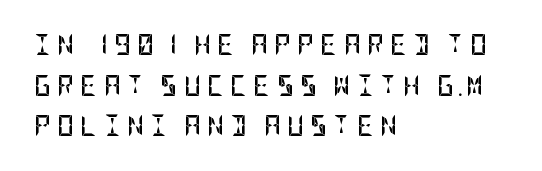
The image shows 21 px bold type, upright; set left-aligned, loose line spacing (1.93x), unusually wide letter spacing (+0.29 em), not underlined.
